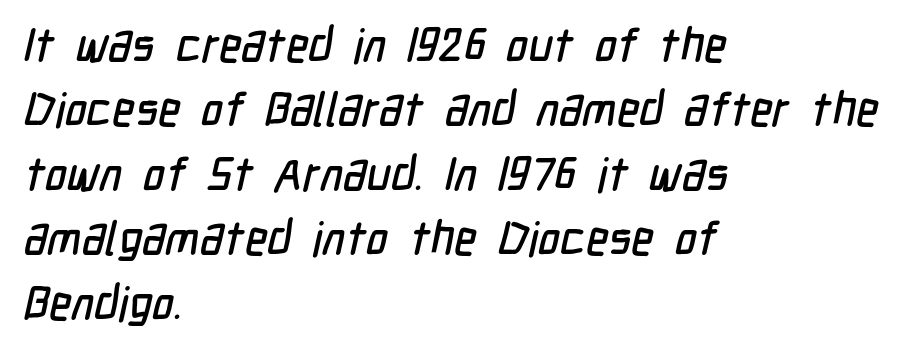
The image shows 47 px condensed sans-serif type; set left-aligned, normal line spacing (1.37x), normal letter spacing, not underlined; low stroke contrast and a medium x-height.
